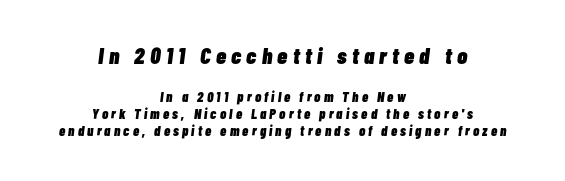
What weight is shown? A full bold with thick strokes. The string is rendered with underlining switched off. The specimen reads as italic at a glance. Between these two stacked blocks, the higher one wins on size. This sample uses expanded letter spacing, leaving extra air between glyphs. Is the block centered? Yes — each line is placed symmetrically about the middle.
